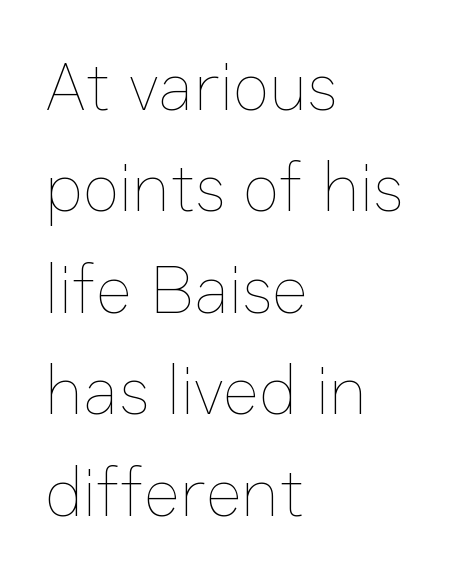
Q: Is the text bold? A: No.
Q: Is the text italic (slanted)? A: No, it is upright.
Q: Is the text underlined? A: No.
Q: How is the paragraph aligned? A: Left-aligned.
Q: Is the spacing between letters normal or unusually wide? A: Normal.
Q: Is the spacing between lines tight, normal or loose? A: Normal.
Q: Width (condensed, normal, or wide)? A: Normal.
Q: Stroke contrast? A: Low.
Q: x-height? A: Medium.
Q: Monospaced? A: No.
